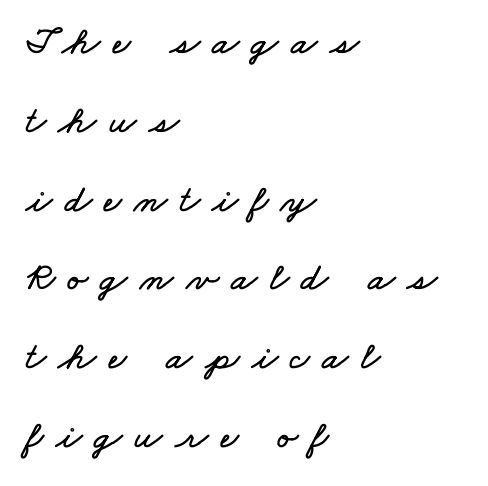
{"width": "wide", "stroke_contrast": "low", "x_height": "small", "monospaced": "no", "underline": "no", "align": "left", "line_spacing": "loose", "line_spacing_ratio": 2.02, "letter_spacing": "wide", "letter_spacing_em": 0.31, "glyph_px": 39}
